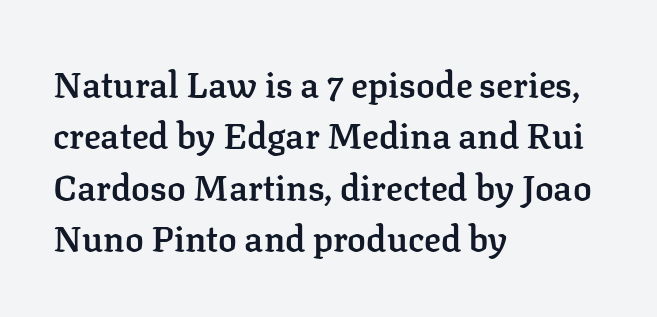
Q: Is the text bold? A: Semi-bold.
Q: Is the text italic (slanted)? A: No, it is upright.
Q: Is the typeface a serif or a sans-serif typeface? A: Serif.
Q: Is the text underlined? A: No.
Q: How is the paragraph aligned? A: Left-aligned.
Q: Is the spacing between letters normal or unusually wide? A: Normal.
Q: Is the spacing between lines tight, normal or loose? A: Normal.
Q: Width (condensed, normal, or wide)? A: Normal.
Q: Stroke contrast? A: Low.
Q: x-height? A: Medium.
Q: Monospaced? A: No.
